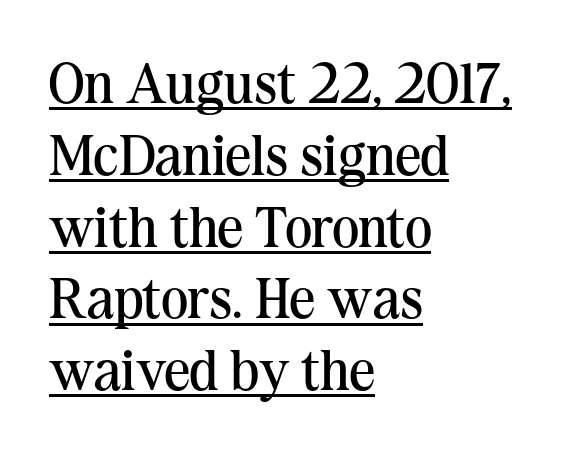
{"serif": "yes", "italic": "no", "bold": "no", "weight": "regular", "width": "normal", "stroke_contrast": "medium", "x_height": "medium", "monospaced": "no", "underline": "yes", "align": "left", "line_spacing": "normal", "line_spacing_ratio": 1.26, "letter_spacing": "normal", "letter_spacing_em": 0.0, "glyph_px": 57}
